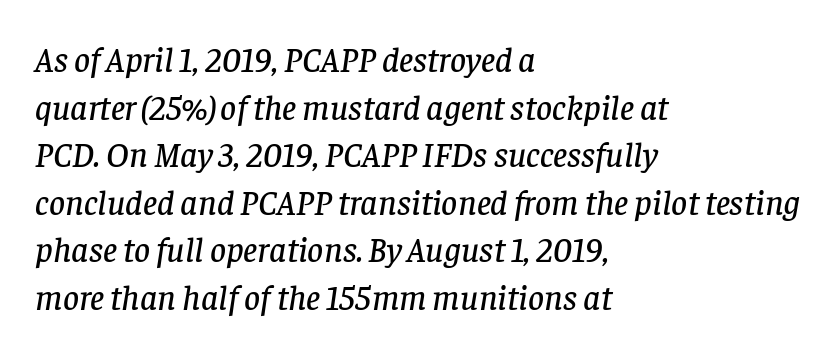
Q: Is the text italic (slanted)? A: Yes, it leans right by about 8 degrees.
Q: Is the typeface a serif or a sans-serif typeface? A: Serif.
Q: Is the text underlined? A: No.
Q: How is the paragraph aligned? A: Left-aligned.
Q: Is the spacing between letters normal or unusually wide? A: Normal.
Q: Is the spacing between lines tight, normal or loose? A: Normal.
Q: Width (condensed, normal, or wide)? A: Normal.
Q: Stroke contrast? A: Low.
Q: x-height? A: Large.
Q: Monospaced? A: No.
